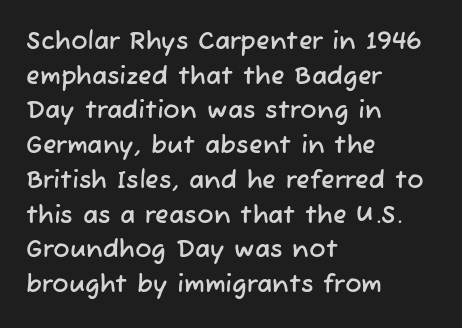
The image shows 25 px text type; set left-aligned, normal line spacing (1.39x), normal letter spacing, not underlined.
